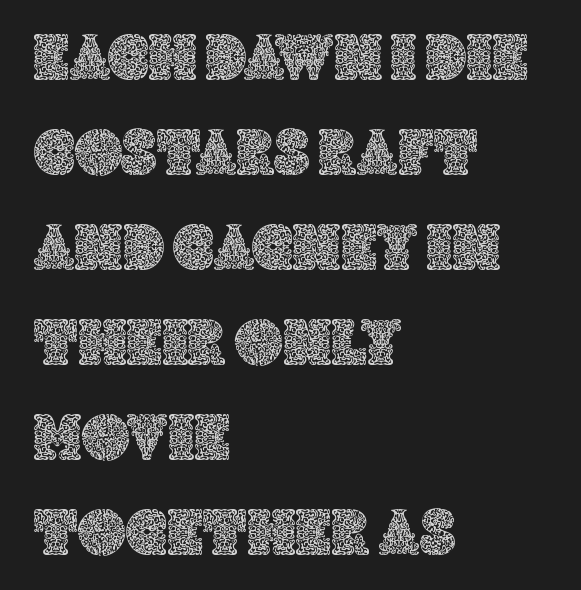
These lines are rendered in a variable-pitch font. Decoration check: the copy has no underline. A classic flush-left, rag-right setting is used for this passage. Nope, not italic — everything's standing straight.
